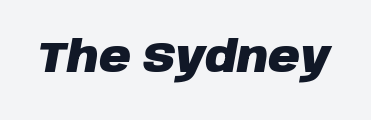
Here the glyphs are tracked normally, forming tight word shapes. Slant detected: the letters are inclined. This is heavy type, rendered in bold. Is this a fixed-width face? No — the glyphs have proportional, varying widths. The space directly below the letters is spotless.
